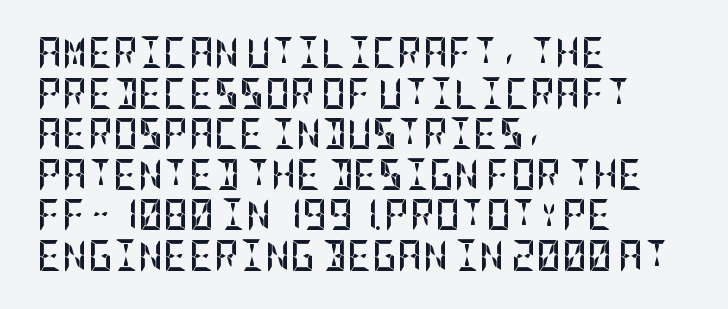
{"serif": "no", "italic": "no", "bold": "yes", "weight": "semibold", "width": "condensed", "stroke_contrast": "low", "x_height": "large", "underline": "no", "align": "left", "line_spacing": "normal", "line_spacing_ratio": 1.31, "letter_spacing": "normal", "letter_spacing_em": 0.0, "glyph_px": 31}
